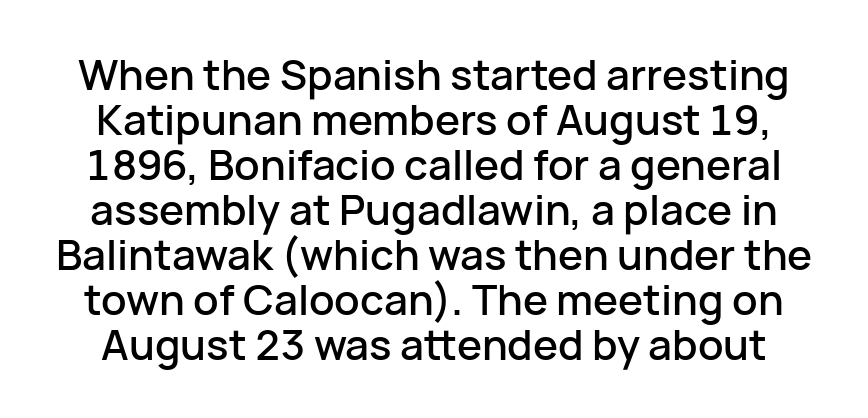
The image shows 42 px sans-serif type, upright; set tight line spacing (1.07x), normal letter spacing, not underlined; low stroke contrast and a medium x-height.
